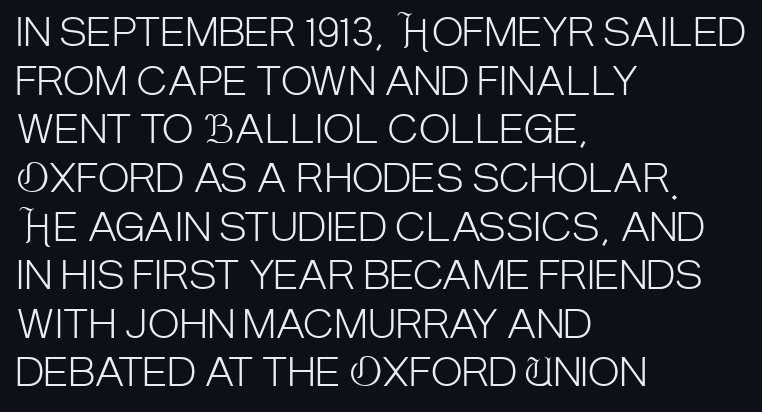
Q: Is the text bold? A: No.
Q: Is the text italic (slanted)? A: No, it is upright.
Q: Is the typeface a serif or a sans-serif typeface? A: Sans-serif.
Q: Is the text underlined? A: No.
Q: How is the paragraph aligned? A: Left-aligned.
Q: Is the spacing between letters normal or unusually wide? A: Normal.
Q: Is the spacing between lines tight, normal or loose? A: Normal.
Q: Width (condensed, normal, or wide)? A: Condensed.
Q: Stroke contrast? A: Low.
Q: x-height? A: Large.
Q: Monospaced? A: No.
